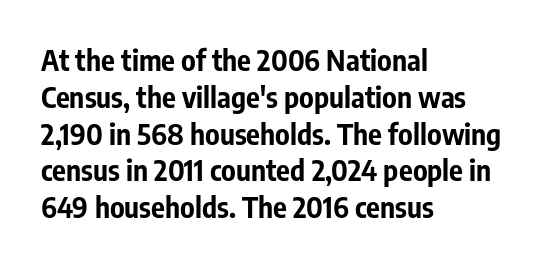
The characters look thick and weighty, a clear bold. The lines in this sample share a left origin and differ only in where they stop. The area under the type is left untouched. The rows are spaced the way most documents space them.
